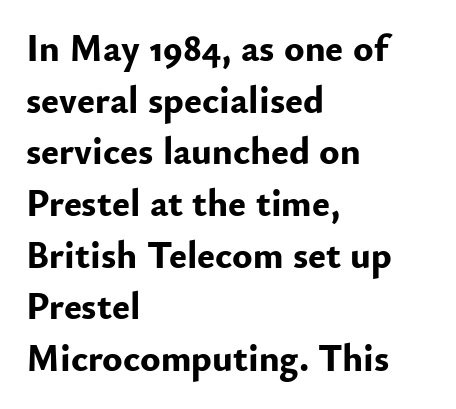
{"serif": "no", "italic": "no", "bold": "yes", "weight": "bold", "width": "normal", "stroke_contrast": "low", "x_height": "small", "monospaced": "no", "underline": "no", "align": "left", "line_spacing": "normal", "line_spacing_ratio": 1.36, "letter_spacing": "normal", "letter_spacing_em": 0.0, "glyph_px": 38}
